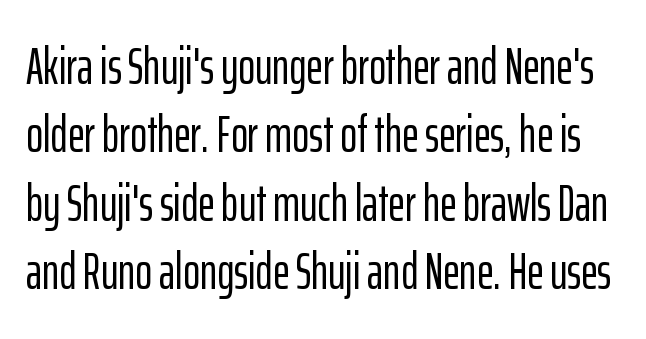
The image shows 51 px condensed sans-serif type, upright; set normal line spacing (1.34x), normal letter spacing, not underlined; low stroke contrast and a medium x-height.
